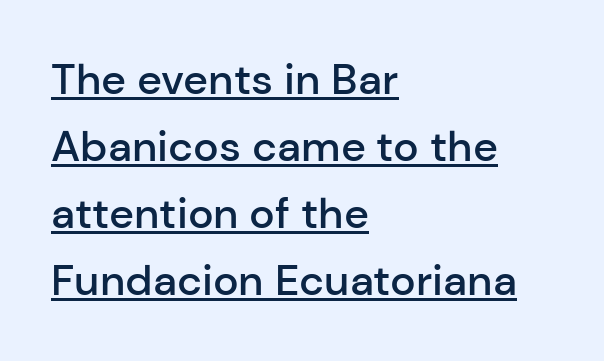
The image shows 43 px semibold sans-serif type, upright; set left-aligned, normal line spacing (1.56x), normal letter spacing, underlined; low stroke contrast and a medium x-height.
